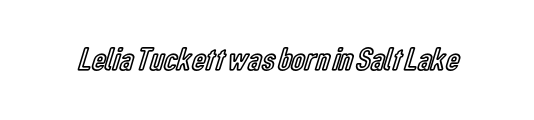
{"width": "condensed", "x_height": "medium", "monospaced": "no", "underline": "no", "letter_spacing": "normal", "letter_spacing_em": 0.0, "glyph_px": 33}
